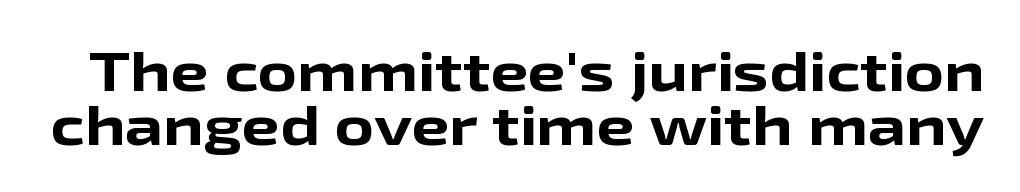
The image shows 54 px bold, wide sans-serif type, upright; set tight line spacing (1.0x), normal letter spacing, not underlined; low stroke contrast and a medium x-height.
